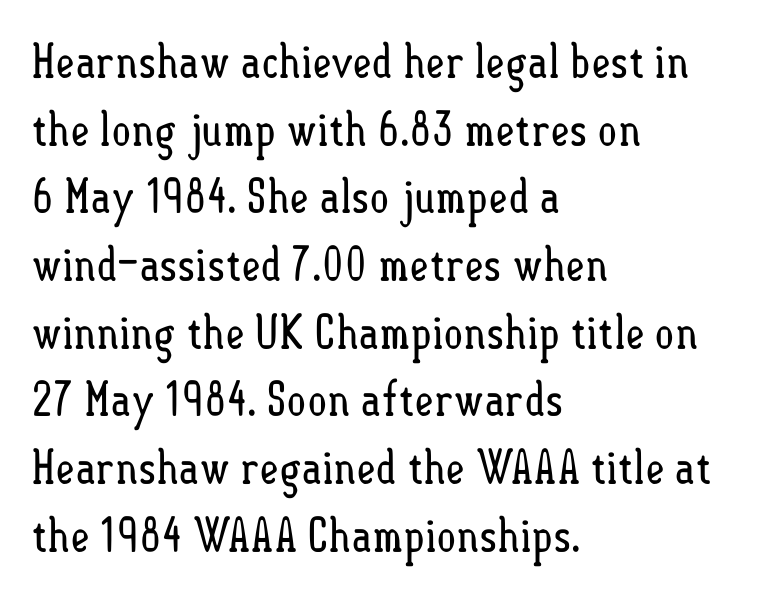
The image shows 47 px regular-weight, condensed type, upright; set left-aligned, normal line spacing (1.44x), normal letter spacing, not underlined; low stroke contrast and a small x-height.
